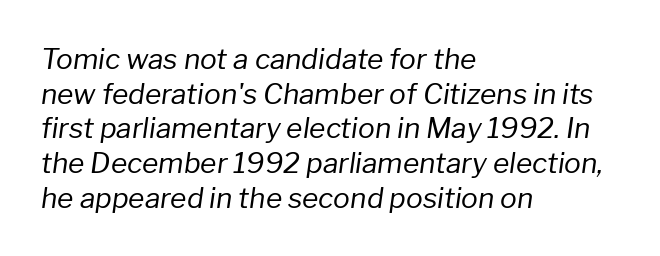
{"italic": "yes", "lean": "right", "slant_degrees": 8, "bold": "no", "weight": "regular", "width": "normal", "stroke_contrast": "low", "x_height": "medium", "monospaced": "no", "underline": "no", "align": "left", "line_spacing_ratio": 1.24, "letter_spacing": "normal", "letter_spacing_em": 0.0, "glyph_px": 28}
